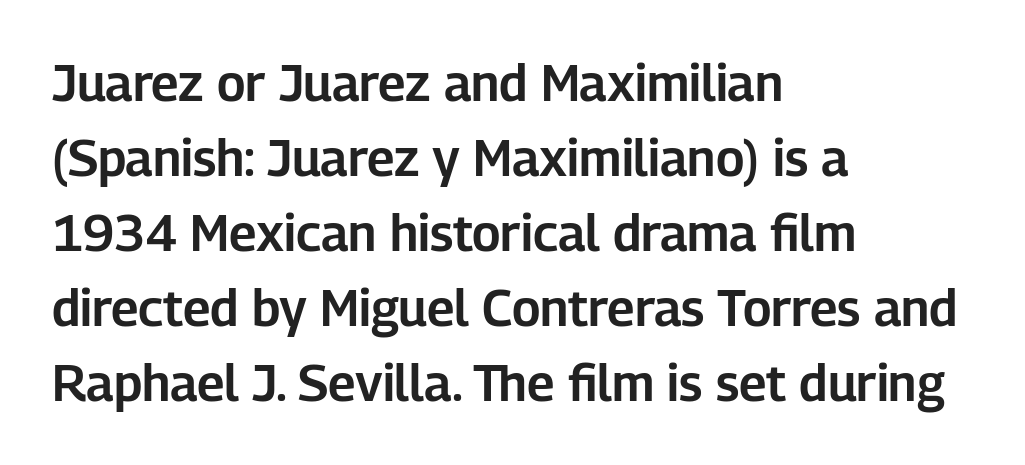
The paragraph has a hard left edge and a soft right edge. These lines are composed in type without serifs. Inter-character spacing is left at the font's built-in metrics. Descenders hang freely into open space.
